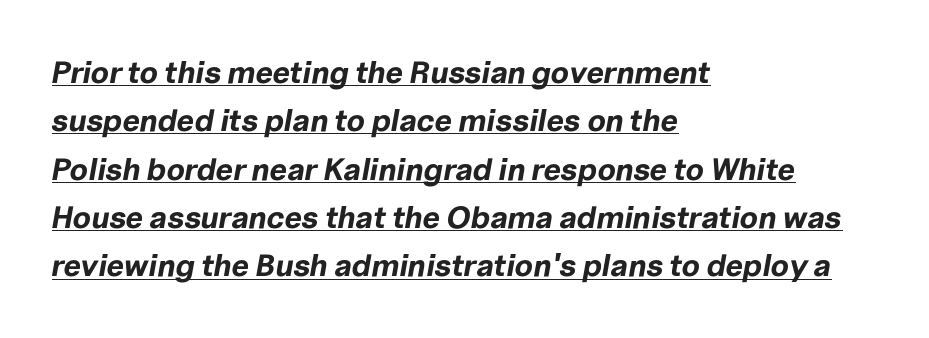
{"italic": "yes", "lean": "right", "slant_degrees": 10, "bold": "yes", "weight": "bold", "width": "normal", "stroke_contrast": "low", "x_height": "medium", "monospaced": "no", "underline": "yes", "align": "left", "line_spacing": "normal", "line_spacing_ratio": 1.56, "letter_spacing": "normal", "letter_spacing_em": 0.0, "glyph_px": 31}
